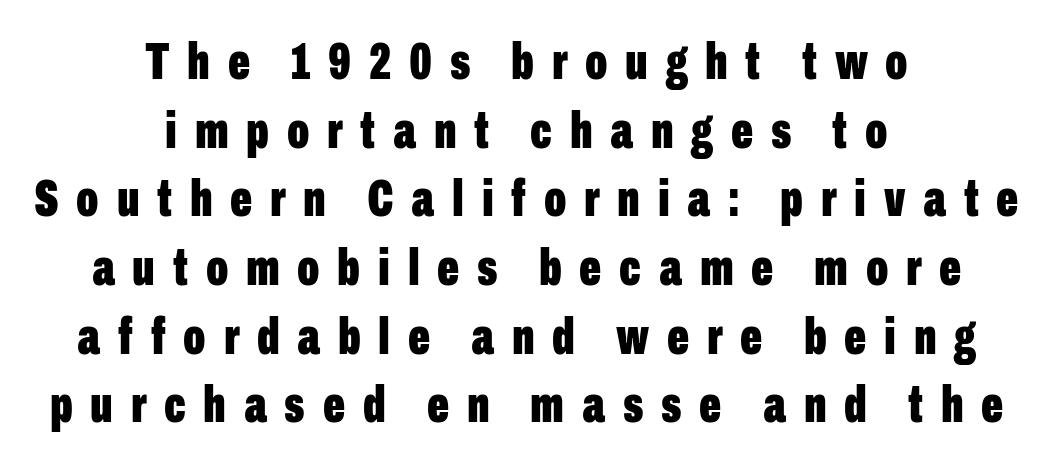
Reading down the column, the eye jumps a familiar distance to each next line. The typesetter chose a symmetrical, centered arrangement here. Rule under the text: the space is simply empty. Chunky letters — that's bold for sure. The type is letterspaced generously, with wide tracking.
